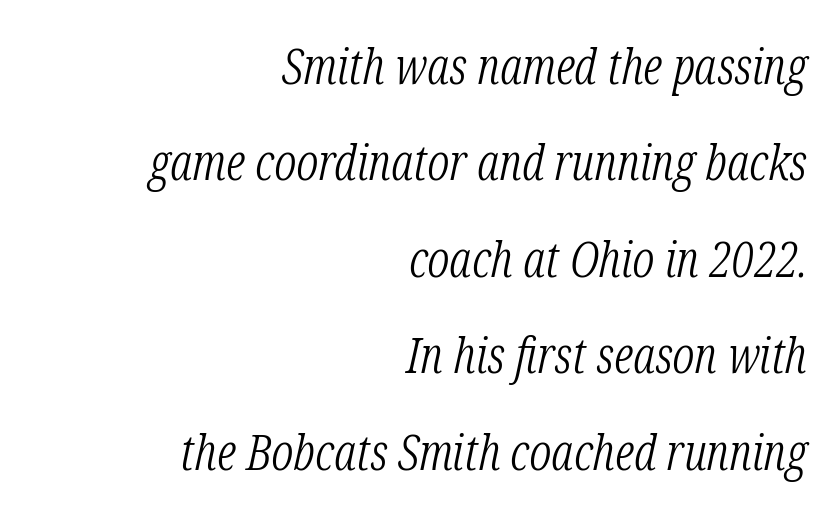
The image shows 50 px light, condensed serif type, italic (leaning right); set right-aligned, loose line spacing (1.93x), normal letter spacing, not underlined; low stroke contrast and a medium x-height.
